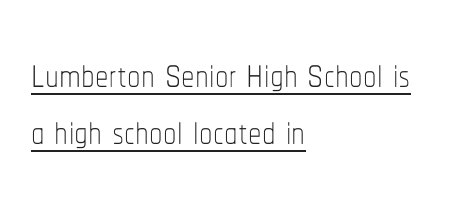
{"italic": "no", "bold": "no", "weight": "thin", "width": "condensed", "stroke_contrast": "low", "x_height": "medium", "monospaced": "no", "underline": "yes", "align": "left", "line_spacing": "tight", "line_spacing_ratio": 1.05, "letter_spacing": "normal", "letter_spacing_em": 0.0, "glyph_px": 54}
